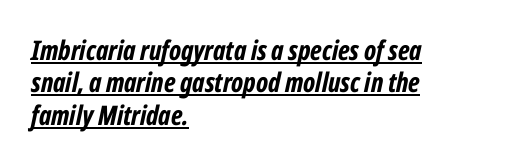
The image shows 27 px bold type, italic (leaning right); set left-aligned, line spacing 1.2x, normal letter spacing, underlined.
